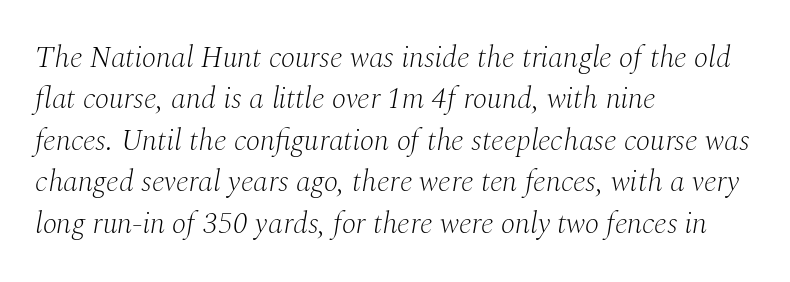
In CSS terms this would be text-align: left. You can tell it's italic because the verticals aren't actually vertical. The letterforms sit shoulder to shoulder at normal distance. No word sits above an underline. The rendering uses natural spacing where letterforms have individual widths.
